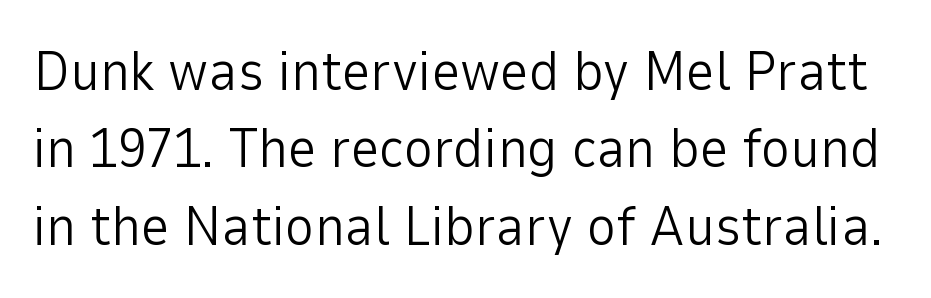
Q: Is the text bold? A: No.
Q: Is the text italic (slanted)? A: No, it is upright.
Q: Is the typeface a serif or a sans-serif typeface? A: Sans-serif.
Q: Is the text underlined? A: No.
Q: Is the spacing between letters normal or unusually wide? A: Normal.
Q: Is the spacing between lines tight, normal or loose? A: Normal.
Q: Width (condensed, normal, or wide)? A: Normal.
Q: Stroke contrast? A: Low.
Q: x-height? A: Medium.
Q: Monospaced? A: No.
